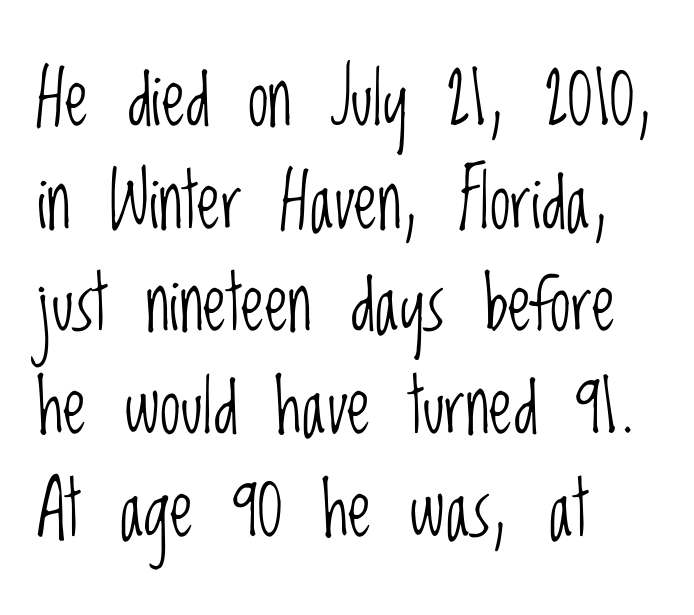
Q: Is the text bold? A: No.
Q: Is the text italic (slanted)? A: No, it is upright.
Q: Is the typeface a serif or a sans-serif typeface? A: Sans-serif.
Q: Is the text underlined? A: No.
Q: How is the paragraph aligned? A: Left-aligned.
Q: Is the spacing between letters normal or unusually wide? A: Normal.
Q: Is the spacing between lines tight, normal or loose? A: Normal.
Q: Width (condensed, normal, or wide)? A: Condensed.
Q: Stroke contrast? A: Low.
Q: x-height? A: Large.
Q: Monospaced? A: No.
